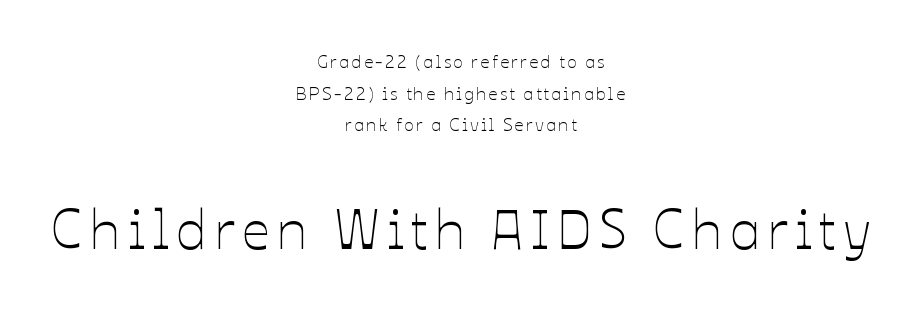
{"italic": "no", "bold": "no", "weight": "thin", "width": "normal", "stroke_contrast": "low", "x_height": "medium", "monospaced": "no", "underline": "no", "align": "center", "line_spacing_ratio": 1.76, "larger_block": "second", "size_ratio": 3.06, "glyph_px": 55}
